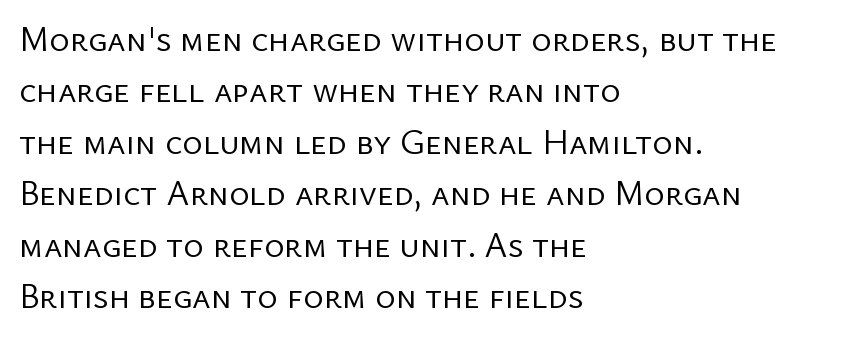
Type without underlining. Ink coverage per letter is moderate at most. Ascenders rise straight up at ninety degrees. Caption: multi-line text, flush left, ragged right. Nobody touched the tracking dial on this one. No feet cap the strokes, marking this as sans-serif type.
